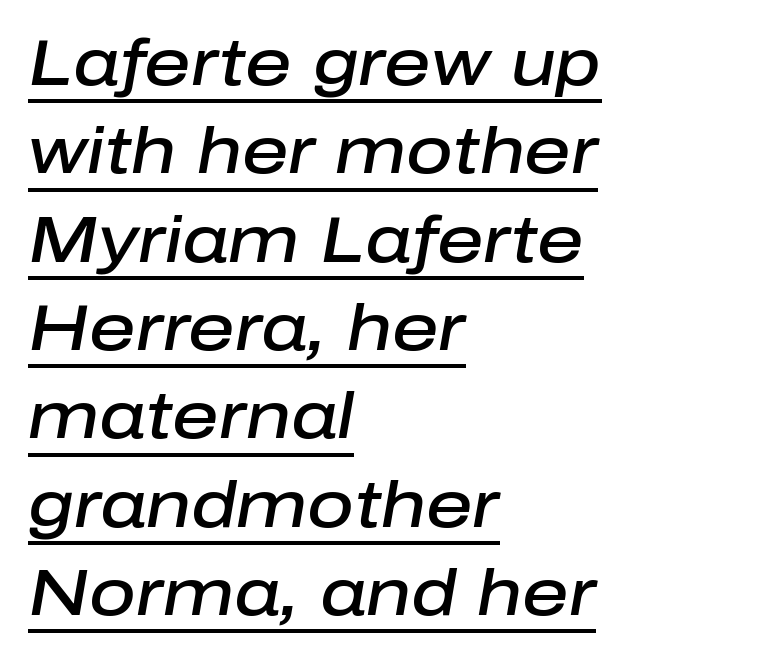
The rendering keeps characters at their native spacing. Style check: oblique. The passage shown is semibold, sitting just below true bold. The lines are quadded left.
